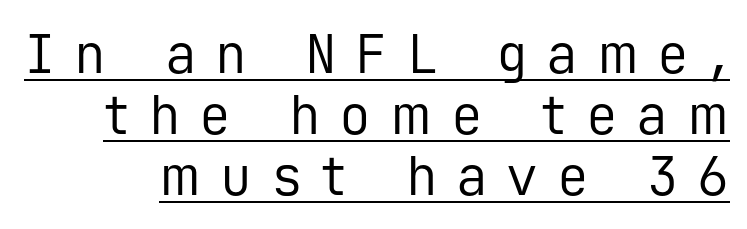
Q: Is the text bold? A: No.
Q: Is the text italic (slanted)? A: No, it is upright.
Q: Is the typeface a serif or a sans-serif typeface? A: Sans-serif.
Q: Is the text underlined? A: Yes.
Q: Is the spacing between letters normal or unusually wide? A: Unusually wide.
Q: Is the spacing between lines tight, normal or loose? A: Tight.
Q: Width (condensed, normal, or wide)? A: Normal.
Q: Stroke contrast? A: Low.
Q: x-height? A: Medium.
Q: Monospaced? A: Yes.
